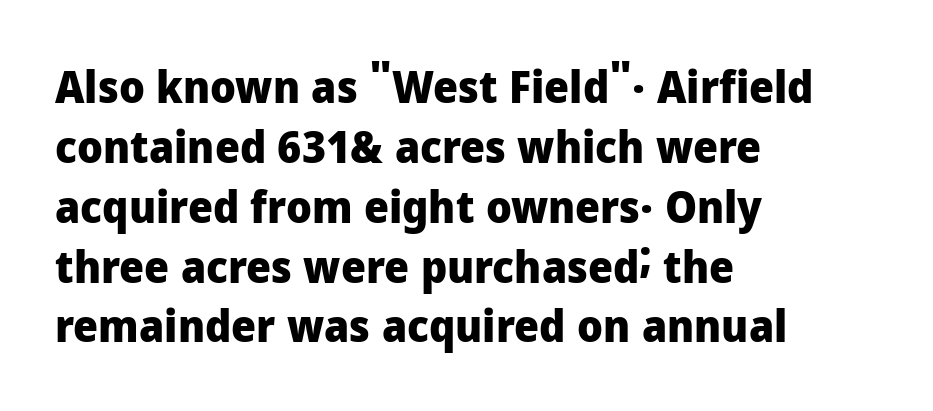
Q: Is the text bold? A: Yes.
Q: Is the text italic (slanted)? A: No, it is upright.
Q: Is the typeface a serif or a sans-serif typeface? A: Sans-serif.
Q: Is the text underlined? A: No.
Q: How is the paragraph aligned? A: Left-aligned.
Q: Is the spacing between letters normal or unusually wide? A: Normal.
Q: Is the spacing between lines tight, normal or loose? A: Normal.
Q: Width (condensed, normal, or wide)? A: Normal.
Q: Stroke contrast? A: Low.
Q: x-height? A: Medium.
Q: Monospaced? A: No.
